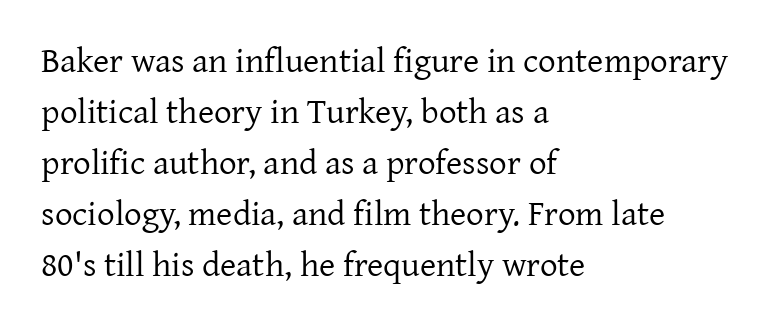
Q: Is the text bold? A: No.
Q: Is the text italic (slanted)? A: No, it is upright.
Q: Is the typeface a serif or a sans-serif typeface? A: Serif.
Q: Is the text underlined? A: No.
Q: How is the paragraph aligned? A: Left-aligned.
Q: Is the spacing between letters normal or unusually wide? A: Normal.
Q: Is the spacing between lines tight, normal or loose? A: Normal.
Q: Width (condensed, normal, or wide)? A: Normal.
Q: Stroke contrast? A: Low.
Q: x-height? A: Medium.
Q: Monospaced? A: No.
